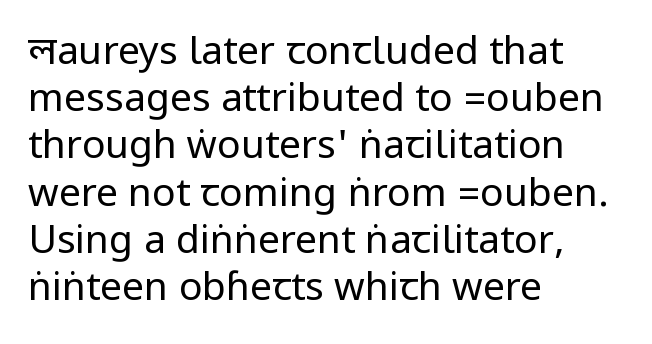
Q: Is the text bold? A: No.
Q: Is the text italic (slanted)? A: No, it is upright.
Q: Is the typeface a serif or a sans-serif typeface? A: Sans-serif.
Q: Is the text underlined? A: No.
Q: How is the paragraph aligned? A: Left-aligned.
Q: Is the spacing between letters normal or unusually wide? A: Normal.
Q: Width (condensed, normal, or wide)? A: Condensed.
Q: Stroke contrast? A: Low.
